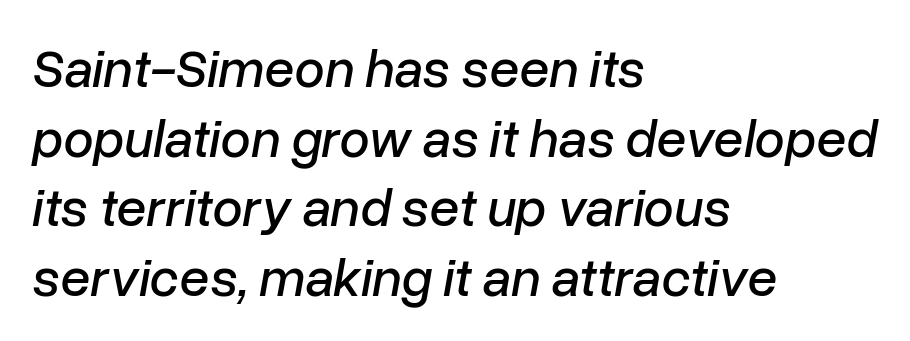
Emphasis-style slanted type is in use. Underlining? Definitely not there. The lines are quadded left. The lines sit at an ordinary, default distance from one another. A typesetter would call this proportional, since set widths differ per character. No extra tracking has been applied to these lines.
